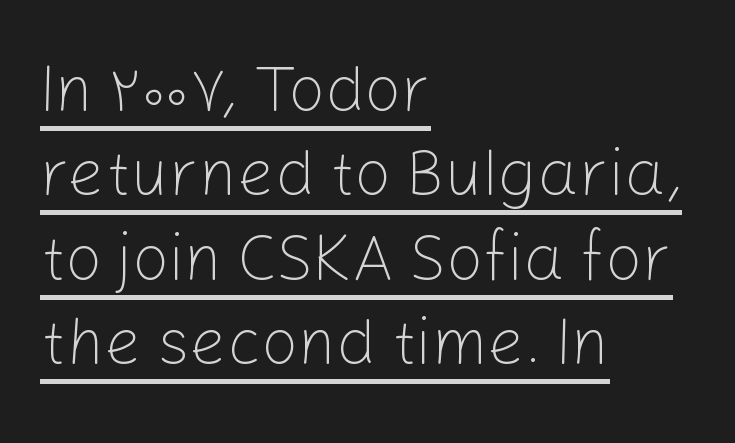
{"serif": "no", "italic": "no", "bold": "no", "weight": "light", "width": "normal", "stroke_contrast": "low", "x_height": "medium", "monospaced": "no", "underline": "yes", "align": "left", "line_spacing": "normal", "line_spacing_ratio": 1.3, "letter_spacing": "normal", "letter_spacing_em": 0.0, "glyph_px": 65}
